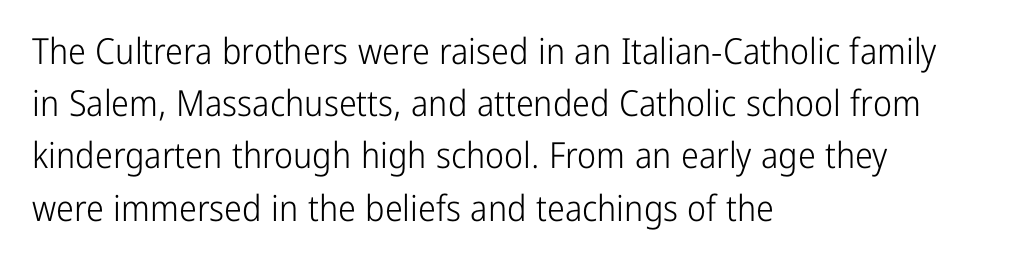
The image shows 36 px light, condensed sans-serif type, upright; set left-aligned, normal line spacing (1.45x), normal letter spacing, not underlined; low stroke contrast and a medium x-height.
